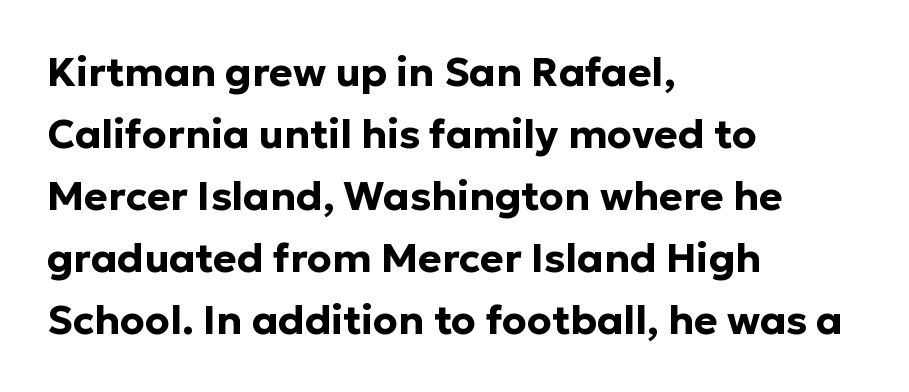
Q: Is the text bold? A: Yes.
Q: Is the text italic (slanted)? A: No, it is upright.
Q: Is the typeface a serif or a sans-serif typeface? A: Sans-serif.
Q: Is the text underlined? A: No.
Q: How is the paragraph aligned? A: Left-aligned.
Q: Is the spacing between letters normal or unusually wide? A: Normal.
Q: Is the spacing between lines tight, normal or loose? A: Normal.
Q: Width (condensed, normal, or wide)? A: Normal.
Q: Stroke contrast? A: Low.
Q: x-height? A: Medium.
Q: Monospaced? A: No.
